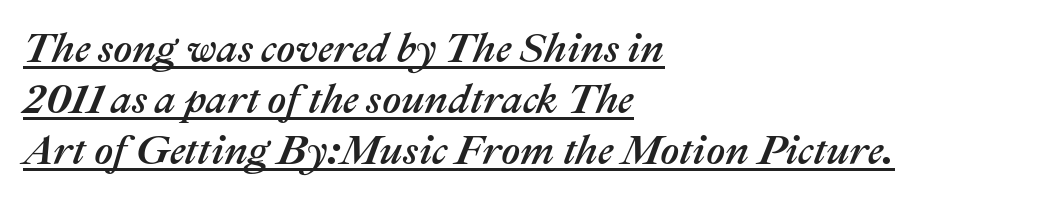
{"italic": "yes", "lean": "right", "slant_degrees": 22, "width": "normal", "stroke_contrast": "medium", "x_height": "medium", "monospaced": "no", "underline": "yes", "align": "left", "line_spacing_ratio": 1.24, "letter_spacing": "normal", "letter_spacing_em": 0.0, "glyph_px": 41}
